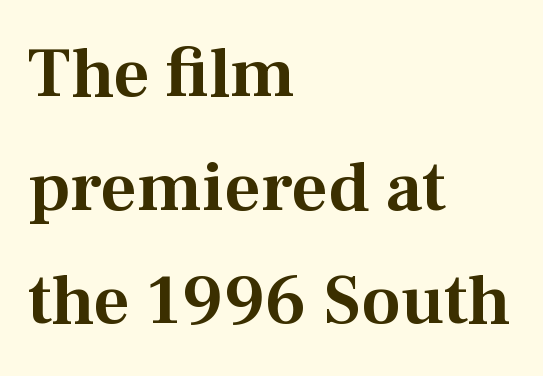
Q: Is the text italic (slanted)? A: No, it is upright.
Q: Is the typeface a serif or a sans-serif typeface? A: Serif.
Q: Is the text underlined? A: No.
Q: How is the paragraph aligned? A: Left-aligned.
Q: Is the spacing between letters normal or unusually wide? A: Normal.
Q: Is the spacing between lines tight, normal or loose? A: Normal.
Q: Width (condensed, normal, or wide)? A: Normal.
Q: Stroke contrast? A: Medium.
Q: x-height? A: Medium.
Q: Monospaced? A: No.
